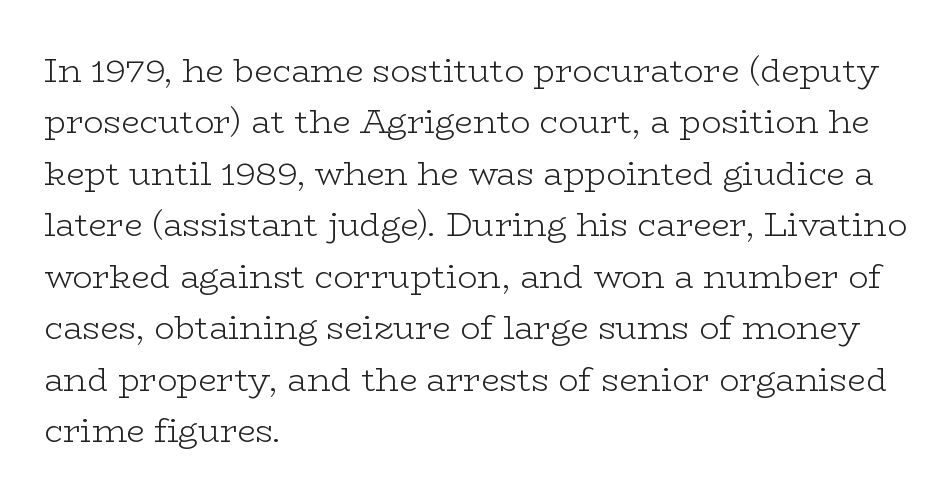
The image shows 33 px light, wide serif type, upright; set left-aligned, normal line spacing (1.56x), normal letter spacing, not underlined; low stroke contrast and a medium x-height.
